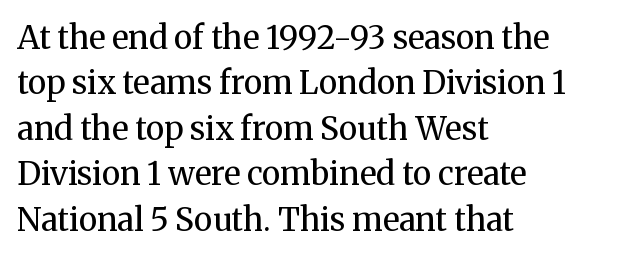
The image shows 32 px regular-weight serif type, upright; set left-aligned, normal line spacing (1.42x), normal letter spacing, not underlined; medium stroke contrast and a medium x-height.
